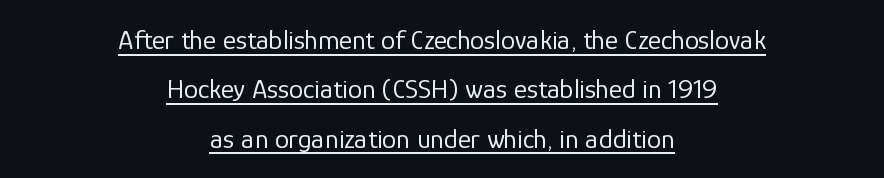
Q: Is the text bold? A: No.
Q: Is the text italic (slanted)? A: No, it is upright.
Q: Is the typeface a serif or a sans-serif typeface? A: Sans-serif.
Q: Is the text underlined? A: Yes.
Q: How is the paragraph aligned? A: Centered.
Q: Is the spacing between letters normal or unusually wide? A: Normal.
Q: Width (condensed, normal, or wide)? A: Normal.
Q: Stroke contrast? A: Low.
Q: x-height? A: Medium.
Q: Monospaced? A: No.
